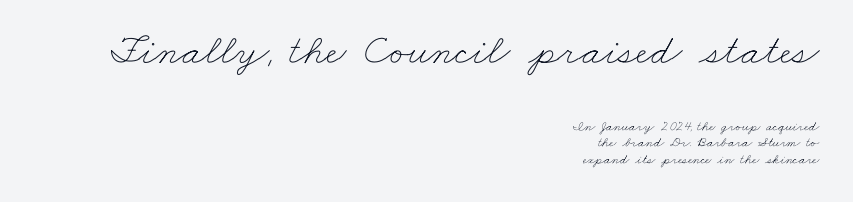
Q: Is the text bold? A: No.
Q: Is the text underlined? A: No.
Q: How is the paragraph aligned? A: Right-aligned.
Q: Is the spacing between letters normal or unusually wide? A: Normal.
Q: Which block of text is set in a larger size, the first (top) or the second (bottom)? A: The first (top) one.
Q: Width (condensed, normal, or wide)? A: Wide.
Q: Stroke contrast? A: Low.
Q: x-height? A: Small.
Q: Monospaced? A: No.
